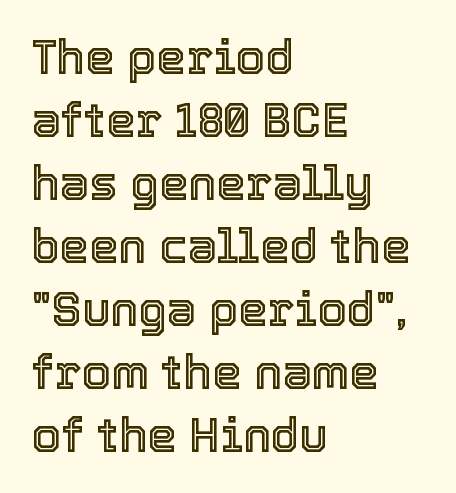
The image shows 47 px text type, upright; set left-aligned, normal line spacing (1.34x), normal letter spacing, not underlined; a medium x-height.
